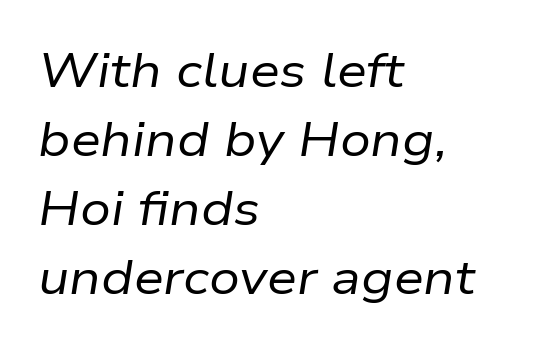
{"italic": "yes", "lean": "right", "slant_degrees": 9, "bold": "no", "weight": "regular", "width": "normal", "stroke_contrast": "low", "x_height": "medium", "monospaced": "no", "underline": "no", "align": "left", "line_spacing": "normal", "line_spacing_ratio": 1.44, "letter_spacing": "normal", "letter_spacing_em": 0.0, "glyph_px": 48}
